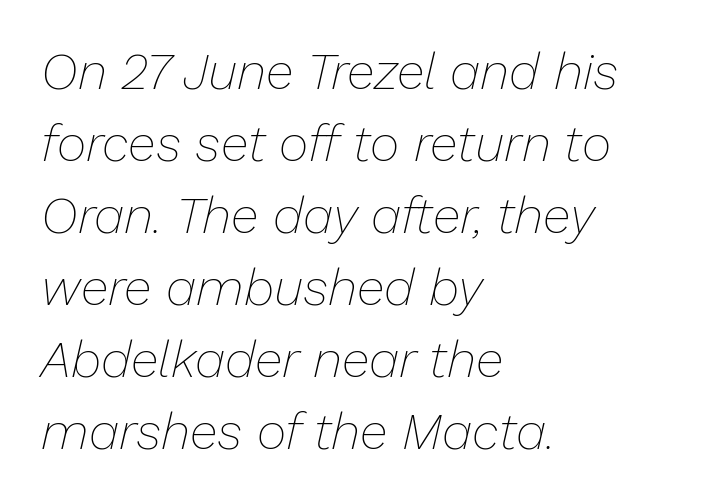
The image shows 51 px thin type, italic (leaning right); set left-aligned, normal line spacing (1.41x), normal letter spacing, not underlined; low stroke contrast and a medium x-height.
